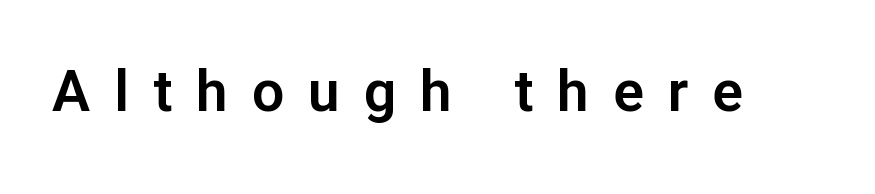
A bare baseline throughout the passage. The gaps between neighbouring characters are conspicuously large. If you drew a line through each stem, it would be perfectly vertical. Think of a printed novel: that variable character pitch is what you see here. Nothing sits at the stroke ends, so this counts as sans-serif.
